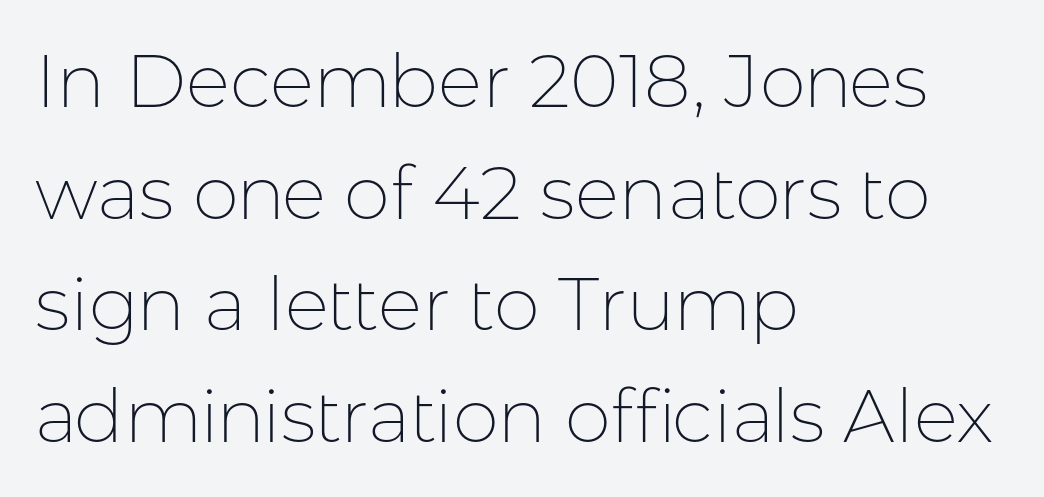
The font's upright variant was chosen for this text. The face used here is proportionally spaced, like ordinary book or web type. Stems and bowls with no extra thickness — not bold. Students, note that the glyphs here touch the page at normal intervals. Leftover space on each line is placed entirely after the last word.
